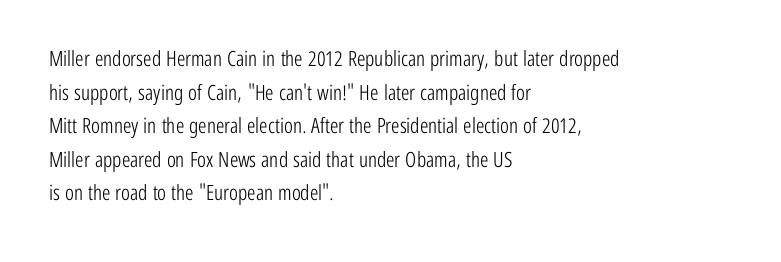
The font's upright variant was chosen for this text. Does the leading feel generous? No, just average. Letters rest on an invisible, unmarked baseline. Heft: none added — not bold. Typeset ragged right — the left edge is the straight one.
